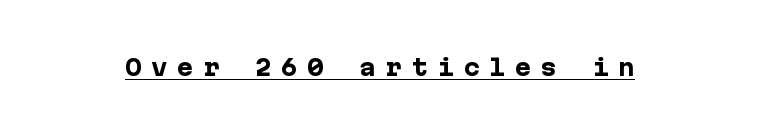
The image shows 22 px bold type, upright; set unusually wide letter spacing (+0.43 em), underlined.
